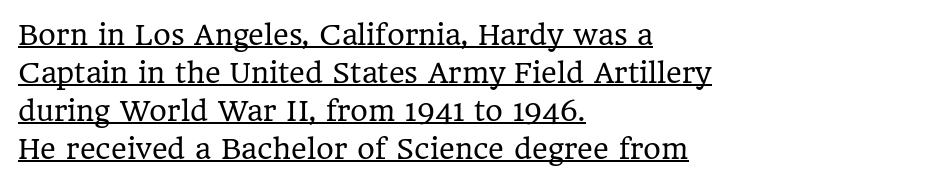
Q: Is the text bold? A: No.
Q: Is the text italic (slanted)? A: No, it is upright.
Q: Is the text underlined? A: Yes.
Q: How is the paragraph aligned? A: Left-aligned.
Q: Is the spacing between letters normal or unusually wide? A: Normal.
Q: Is the spacing between lines tight, normal or loose? A: Normal.
